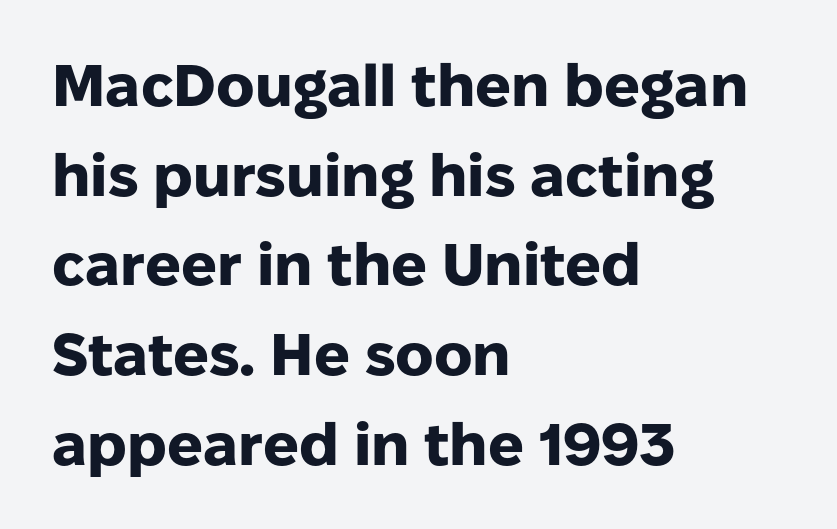
The image shows 59 px heavy sans-serif type, upright; set left-aligned, normal line spacing (1.52x), normal letter spacing, not underlined; low stroke contrast and a medium x-height.
